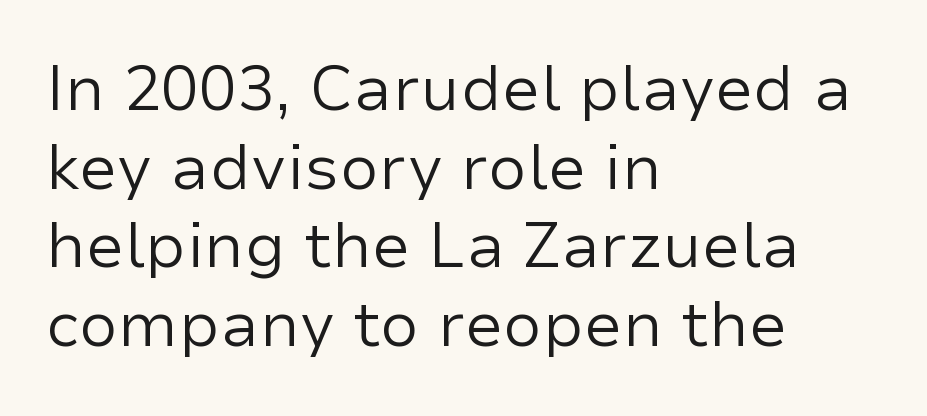
Q: Is the text bold? A: No.
Q: Is the text italic (slanted)? A: No, it is upright.
Q: Is the typeface a serif or a sans-serif typeface? A: Sans-serif.
Q: Is the text underlined? A: No.
Q: How is the paragraph aligned? A: Left-aligned.
Q: Is the spacing between letters normal or unusually wide? A: Normal.
Q: Is the spacing between lines tight, normal or loose? A: Normal.
Q: Width (condensed, normal, or wide)? A: Normal.
Q: Stroke contrast? A: Low.
Q: x-height? A: Medium.
Q: Monospaced? A: No.
